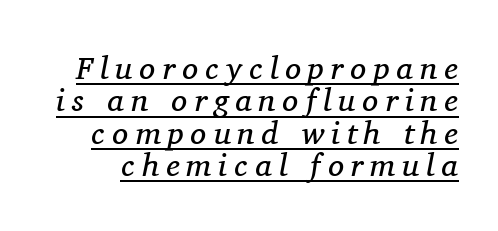
The image shows 32 px regular-weight serif type, italic (leaning right); set tight line spacing (1.01x), unusually wide letter spacing (+0.22 em), underlined; medium stroke contrast and a medium x-height.
